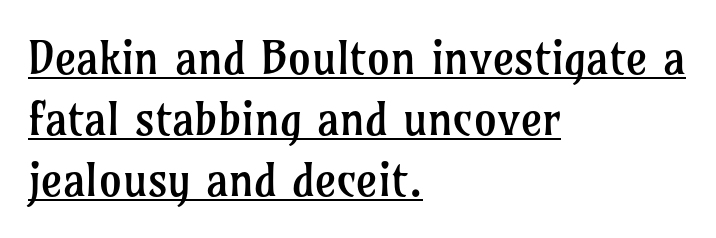
Q: Is the text bold? A: No.
Q: Is the text italic (slanted)? A: No, it is upright.
Q: Is the typeface a serif or a sans-serif typeface? A: Serif.
Q: Is the text underlined? A: Yes.
Q: How is the paragraph aligned? A: Left-aligned.
Q: Is the spacing between letters normal or unusually wide? A: Normal.
Q: Is the spacing between lines tight, normal or loose? A: Normal.
Q: Width (condensed, normal, or wide)? A: Normal.
Q: Stroke contrast? A: Low.
Q: x-height? A: Medium.
Q: Monospaced? A: No.
